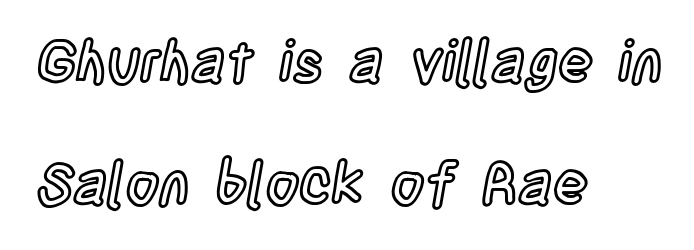
The letters advance in unequal steps, a hallmark of proportional type. One-word summary of the alignment: left. Standard letterfit; no display-style spreading of the glyphs. Decoration check: the copy has no underline. Is there much room between lines? Yes — plenty of vertical air separates them.
